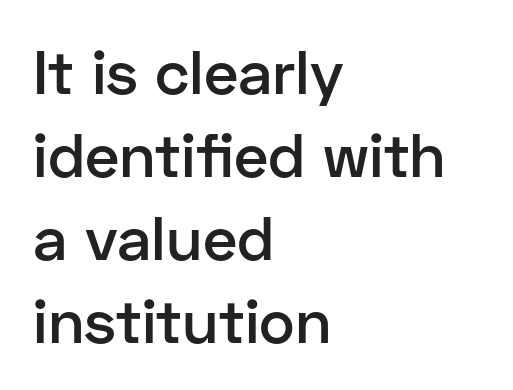
Proportional: the letters do not fall into vertical columns. Interline gaps are of average width in this sample. This is sans-serif lettering, the kind often seen on screens and signage. Each line starts at the same left margin while the right side varies. Inter-character spacing is left at the font's built-in metrics. Weight check: semibold — heavier than regular, not quite bold.
